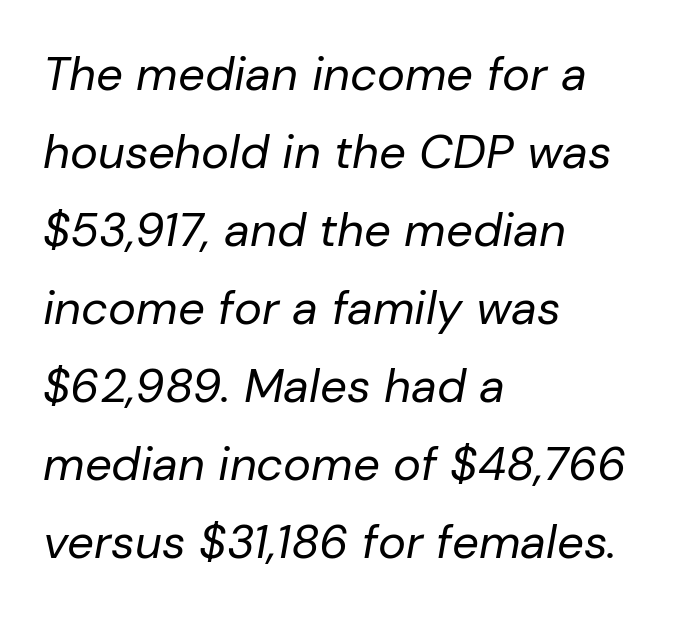
Q: Is the text bold? A: No.
Q: Is the text italic (slanted)? A: Yes, it leans right by about 10 degrees.
Q: Is the text underlined? A: No.
Q: How is the paragraph aligned? A: Left-aligned.
Q: Is the spacing between letters normal or unusually wide? A: Normal.
Q: Is the spacing between lines tight, normal or loose? A: Normal.
Q: Width (condensed, normal, or wide)? A: Normal.
Q: Stroke contrast? A: Low.
Q: x-height? A: Medium.
Q: Monospaced? A: No.
